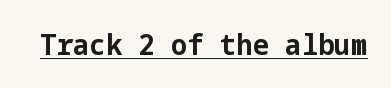
The image shows 29 px bold sans-serif type, upright; set normal letter spacing, underlined; low stroke contrast and a medium x-height.
